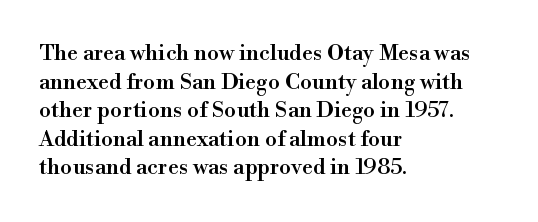
A normal amount of white space separates one row of letters from the next. Unmarked baselines from the first word to the last. These lines were composed using upright roman letters. Compared with typical body copy, the letter spacing here is the same. Line beginnings align vertically; line endings do not.
